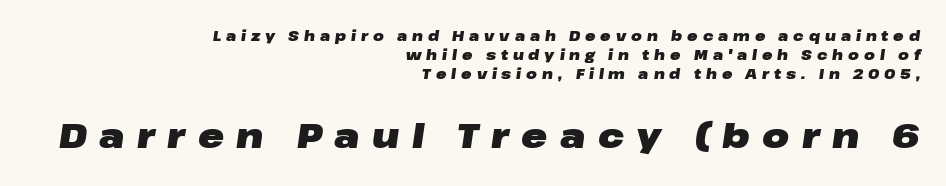
The passage shown is typed in a proportional face where columns would drift. What stands out about the letter spacing? Its width — letters are far apart. Reading down the block, your eye finds every line finishing at a fixed right position. Strokes here are thick enough to call this a true bold.
